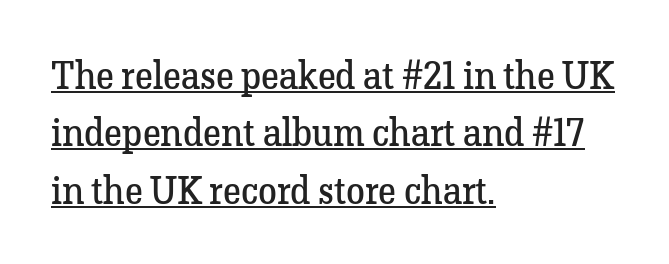
Q: Is the text bold? A: No.
Q: Is the text italic (slanted)? A: No, it is upright.
Q: Is the typeface a serif or a sans-serif typeface? A: Serif.
Q: Is the text underlined? A: Yes.
Q: How is the paragraph aligned? A: Left-aligned.
Q: Is the spacing between letters normal or unusually wide? A: Normal.
Q: Is the spacing between lines tight, normal or loose? A: Normal.
Q: Width (condensed, normal, or wide)? A: Normal.
Q: Stroke contrast? A: Low.
Q: x-height? A: Medium.
Q: Monospaced? A: No.
